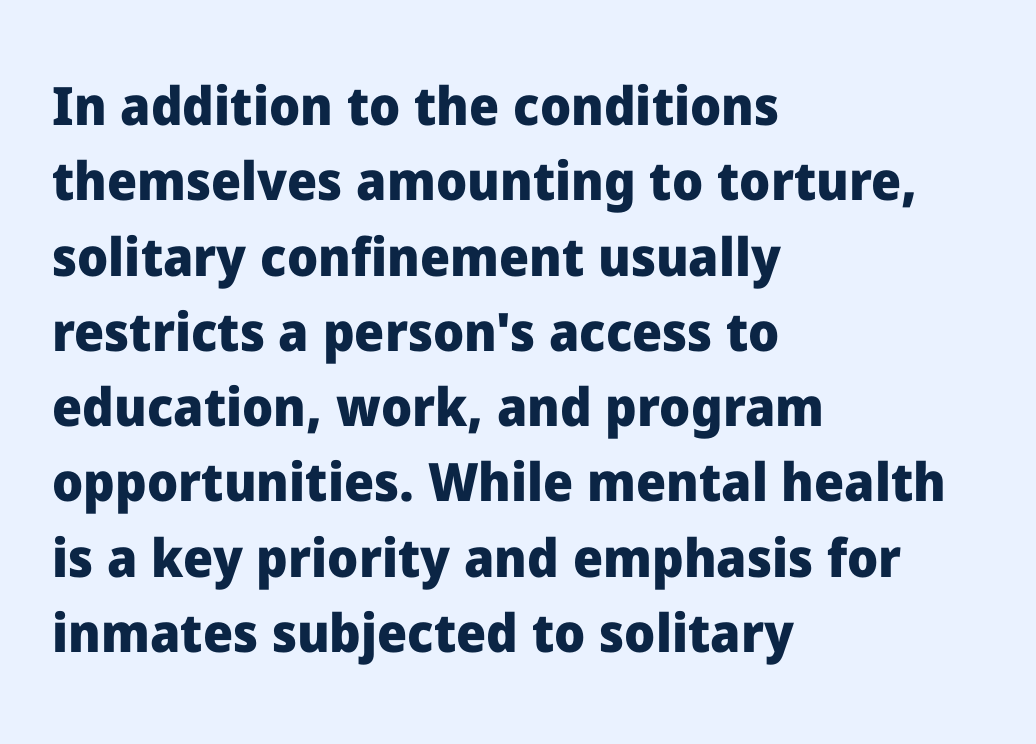
{"serif": "no", "italic": "no", "bold": "yes", "weight": "heavy", "width": "normal", "stroke_contrast": "low", "x_height": "medium", "monospaced": "no", "underline": "no", "align": "left", "line_spacing": "normal", "line_spacing_ratio": 1.42, "letter_spacing": "normal", "letter_spacing_em": 0.0, "glyph_px": 53}
